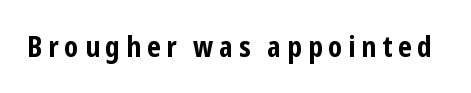
Q: Is the text bold? A: Yes.
Q: Is the text italic (slanted)? A: No, it is upright.
Q: Is the typeface a serif or a sans-serif typeface? A: Sans-serif.
Q: Is the text underlined? A: No.
Q: Is the spacing between letters normal or unusually wide? A: Unusually wide.
Q: Width (condensed, normal, or wide)? A: Condensed.
Q: Stroke contrast? A: Low.
Q: x-height? A: Medium.
Q: Monospaced? A: No.
